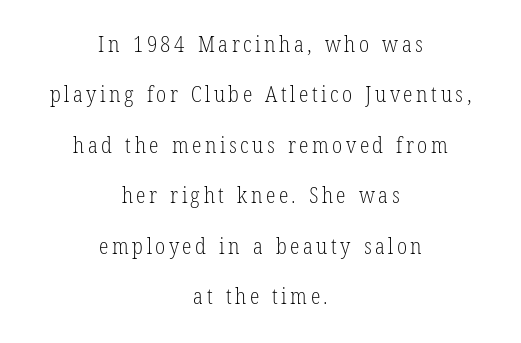
The image shows 22 px text type, upright; set centered, loose line spacing (2.29x), not underlined.
